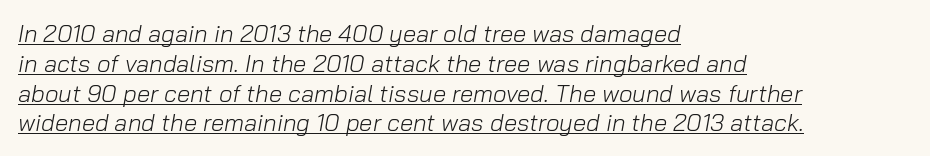
This rendering uses left alignment, leaving the right contour irregular. Yep, that's italic — everything's leaning. The letterforms sit shoulder to shoulder at normal distance. Summary of weight: not heavy and not bold.
